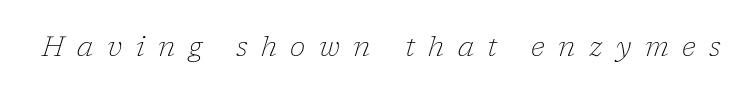
Spacing verdict: proportional, widths tailored to each character. Stroke terminals: seriffed. The face used here is rendered with a markedly widened letterfit. The weight would be labelled regular, book, light, or lighter still. The gap between lines stays unmarked. Yep, that's italic — everything's leaning.
